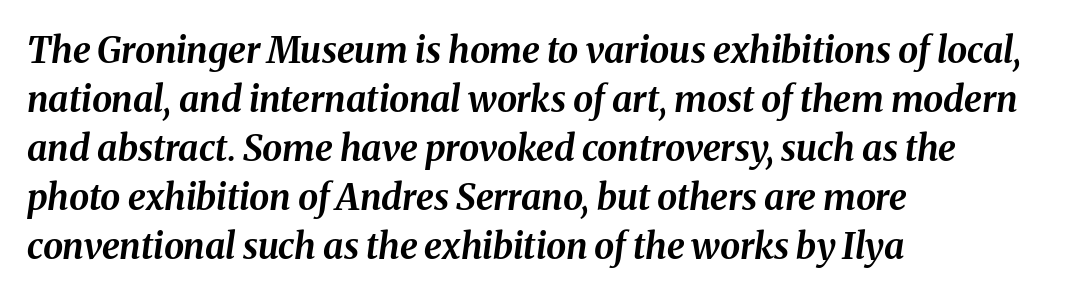
The specimen omits any rule beneath the text block's lines. Line starts are locked; line ends wander. How would I describe the line gaps? Plain and ordinary. Letter spacing: default. In terms of posture, this sample is oblique.
